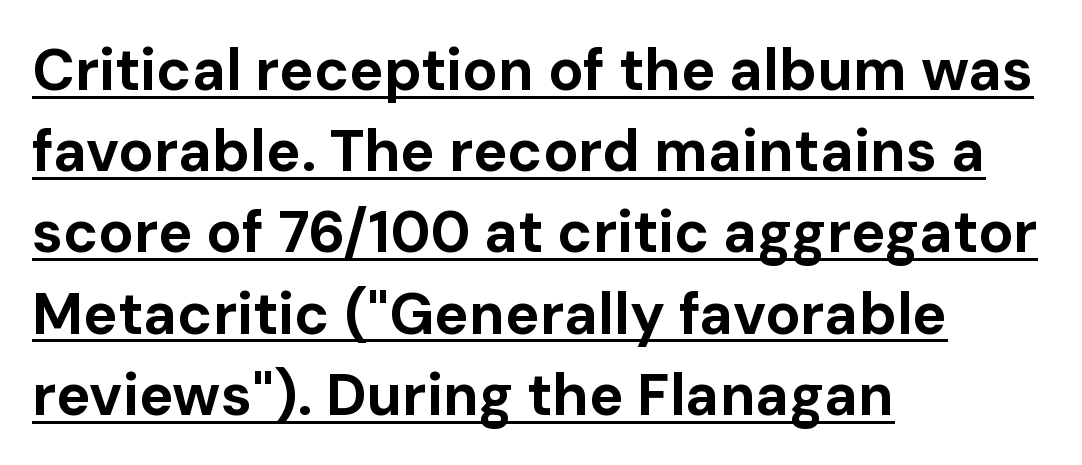
Style check: upright. Each line starts at the same left margin while the right side varies. Serif or sans? Sans — the stroke terminals are bare. Summary of weight: heavy, a full bold. The block of text has a typical density, with ordinary space between rows. Like a heading marked for emphasis, these lines bear an underscore.
